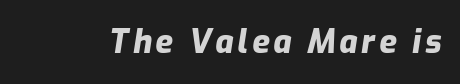
The image shows 32 px heavy type, italic (leaning right); set not underlined; low stroke contrast and a medium x-height.
